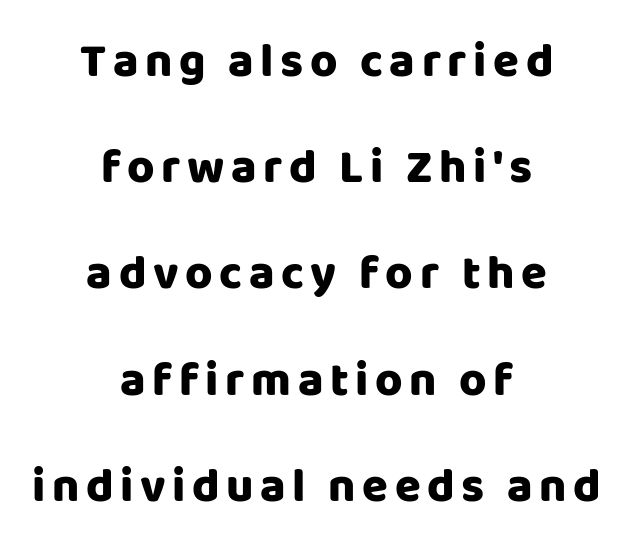
The image shows 47 px heavy sans-serif type, upright; set centered, loose line spacing (2.26x), not underlined; low stroke contrast and a large x-height.
